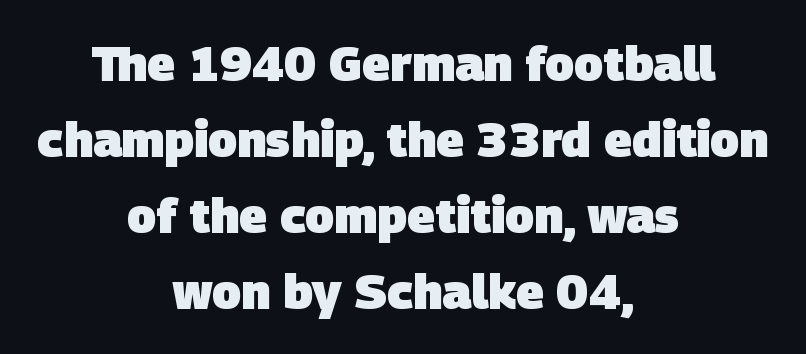
Weight check: bold — yes, fully. This rendering uses center alignment, leaving both contours irregular but symmetric. Descender tails drop into unmarked territory. Stroke terminals: plain, sans-serif.
